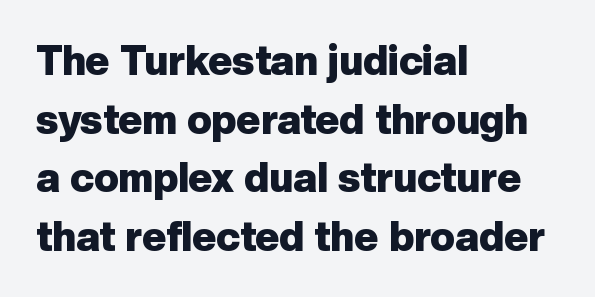
{"serif": "no", "italic": "no", "bold": "yes", "weight": "heavy", "width": "normal", "stroke_contrast": "low", "x_height": "medium", "monospaced": "no", "underline": "no", "align": "left", "line_spacing": "normal", "line_spacing_ratio": 1.43, "letter_spacing": "normal", "letter_spacing_em": 0.0, "glyph_px": 41}
